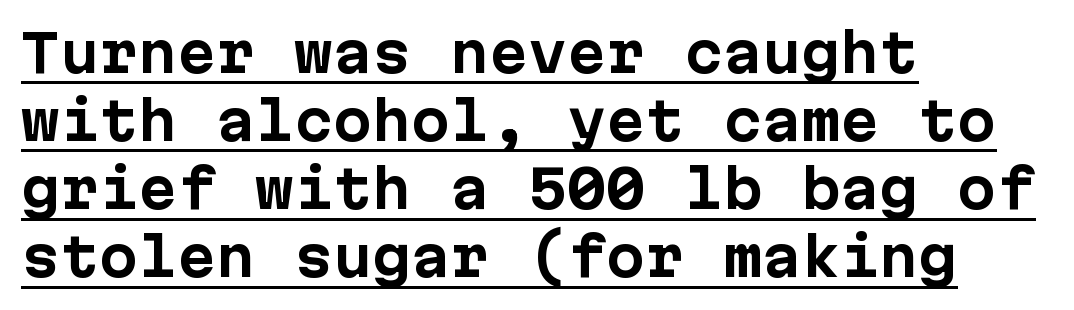
The image shows 52 px bold sans-serif type, upright; set left-aligned, normal line spacing (1.31x), normal letter spacing, underlined; low stroke contrast and a medium x-height.
